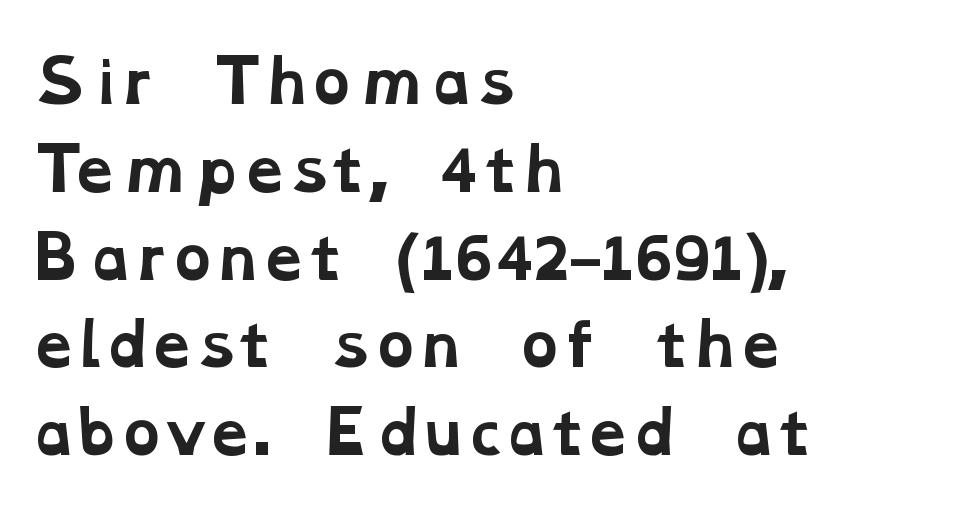
{"serif": "yes", "bold": "yes", "weight": "bold", "width": "wide", "stroke_contrast": "low", "x_height": "medium", "monospaced": "no", "underline": "no", "align": "left", "line_spacing": "normal", "line_spacing_ratio": 1.54, "letter_spacing": "normal", "letter_spacing_em": 0.0, "glyph_px": 57}
